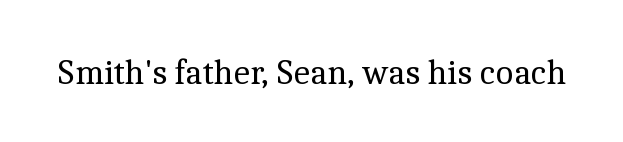
The specimen omits any rule beneath the text block's lines. The passage shown has conventional tracking throughout. Does the lettering tilt? It doesn't — this is upright. The letterforms sit at book weight or below. Here the designer chose a conventional face with non-uniform glyph widths.
